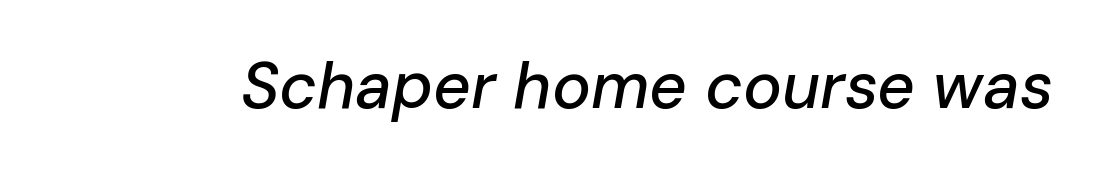
The image shows 65 px text type, italic (leaning right); set normal letter spacing, not underlined; low stroke contrast and a medium x-height.
